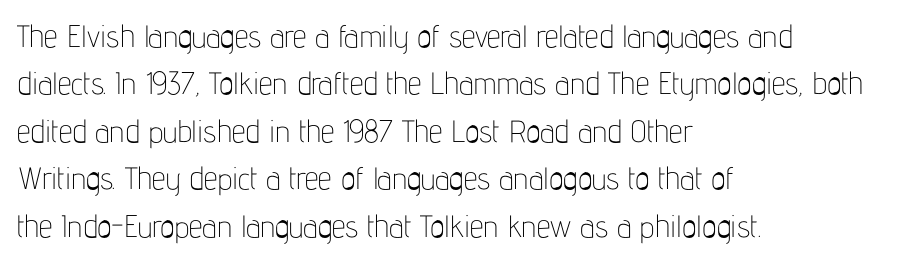
Q: Is the text bold? A: No.
Q: Is the text italic (slanted)? A: No, it is upright.
Q: Is the typeface a serif or a sans-serif typeface? A: Sans-serif.
Q: Is the text underlined? A: No.
Q: How is the paragraph aligned? A: Left-aligned.
Q: Is the spacing between letters normal or unusually wide? A: Normal.
Q: Is the spacing between lines tight, normal or loose? A: Normal.
Q: Width (condensed, normal, or wide)? A: Condensed.
Q: Stroke contrast? A: Low.
Q: x-height? A: Medium.
Q: Monospaced? A: No.
